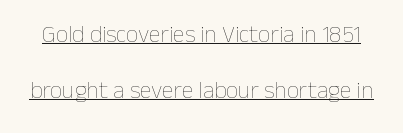
Q: Is the text bold? A: No.
Q: Is the text italic (slanted)? A: No, it is upright.
Q: Is the text underlined? A: Yes.
Q: Is the spacing between letters normal or unusually wide? A: Normal.
Q: Is the spacing between lines tight, normal or loose? A: Loose.
